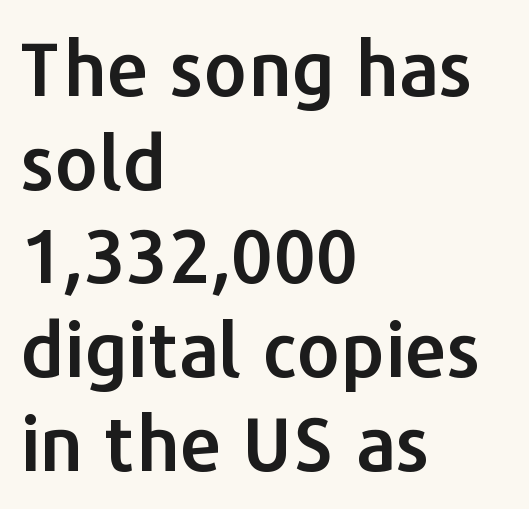
A clean baseline with only descenders dipping below it. No italicization has been applied; the sample stays upright. Is this a fixed-width face? No — the glyphs have proportional, varying widths. Default kerning and tracking; the words read as compact shapes. One-word summary of the alignment: left.
